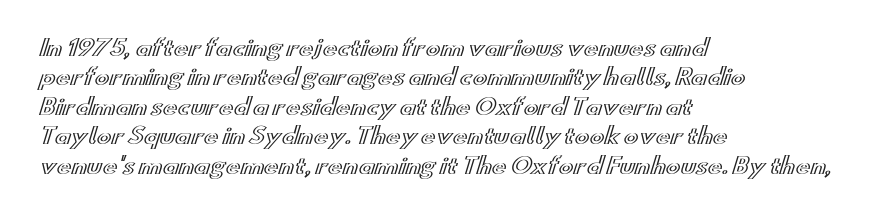
Q: Is the text italic (slanted)? A: Yes.
Q: Is the text underlined? A: No.
Q: How is the paragraph aligned? A: Left-aligned.
Q: Is the spacing between letters normal or unusually wide? A: Normal.
Q: Is the spacing between lines tight, normal or loose? A: Normal.
